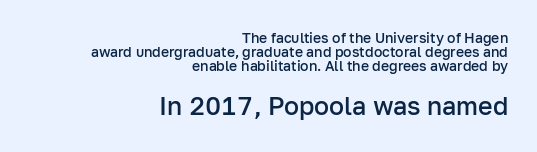
The image shows 25 px text type, upright; set right-aligned, tight line spacing (1.01x), normal letter spacing, not underlined; the second (bottom) block is 1.79x larger.
